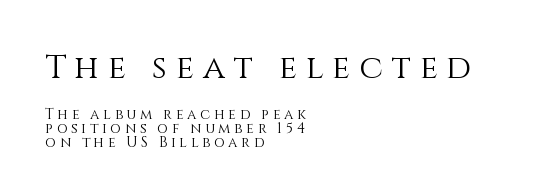
A quiet, ordinary-to-light weight characterises the typeface. Unmarked baselines from the first word to the last. This sample uses expanded letter spacing, leaving extra air between glyphs. Proportional: the letters do not fall into vertical columns. Large over small — that's the arrangement of the two blocks here.
